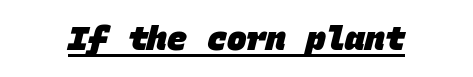
Is this a fixed-width face? Yes — each glyph sits in an identical cell. Unlike a traditional serif, this face leaves its strokes unadorned. How heavy is the stroke? Heavy — this is a bold. Underlined type. The type is set solid horizontally, with unmodified tracking.
